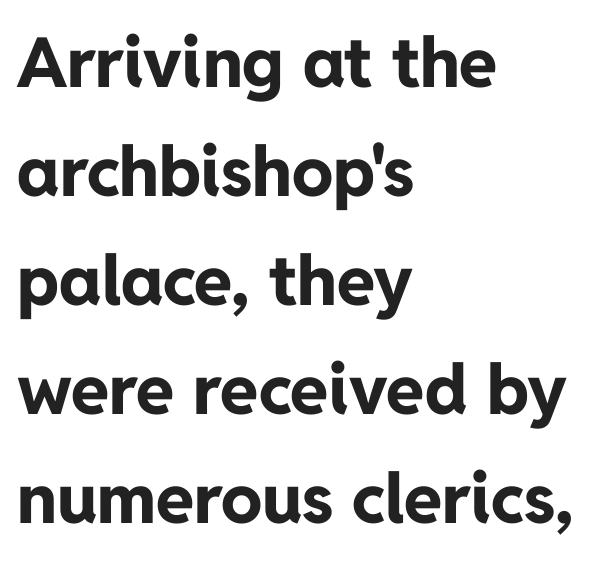
Regarding serifs, this sample does without them. The space beneath each line is pristine and unruled. What stands out about the letter spacing? Nothing — it is the standard amount. The typesetter chose a ragged-right arrangement here.
